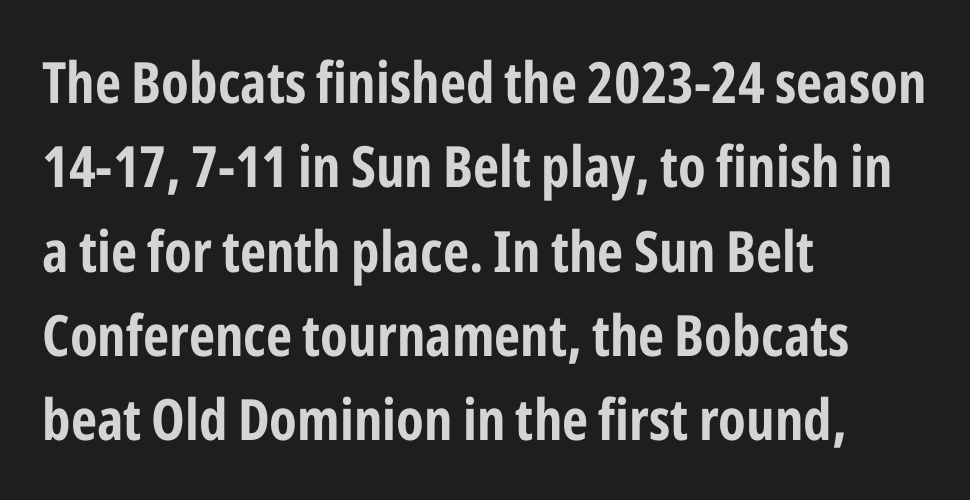
{"serif": "no", "italic": "no", "bold": "yes", "weight": "bold", "width": "condensed", "stroke_contrast": "low", "x_height": "medium", "monospaced": "no", "underline": "no", "align": "left", "line_spacing": "normal", "line_spacing_ratio": 1.48, "letter_spacing": "normal", "letter_spacing_em": 0.0, "glyph_px": 57}
